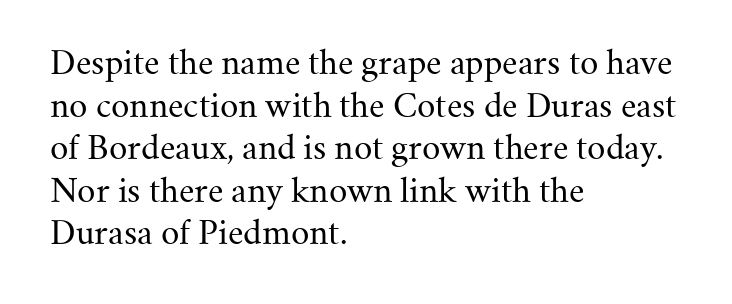
The image shows 32 px regular-weight serif type, upright; set left-aligned, normal line spacing (1.33x), normal letter spacing, not underlined; medium stroke contrast and a small x-height.
